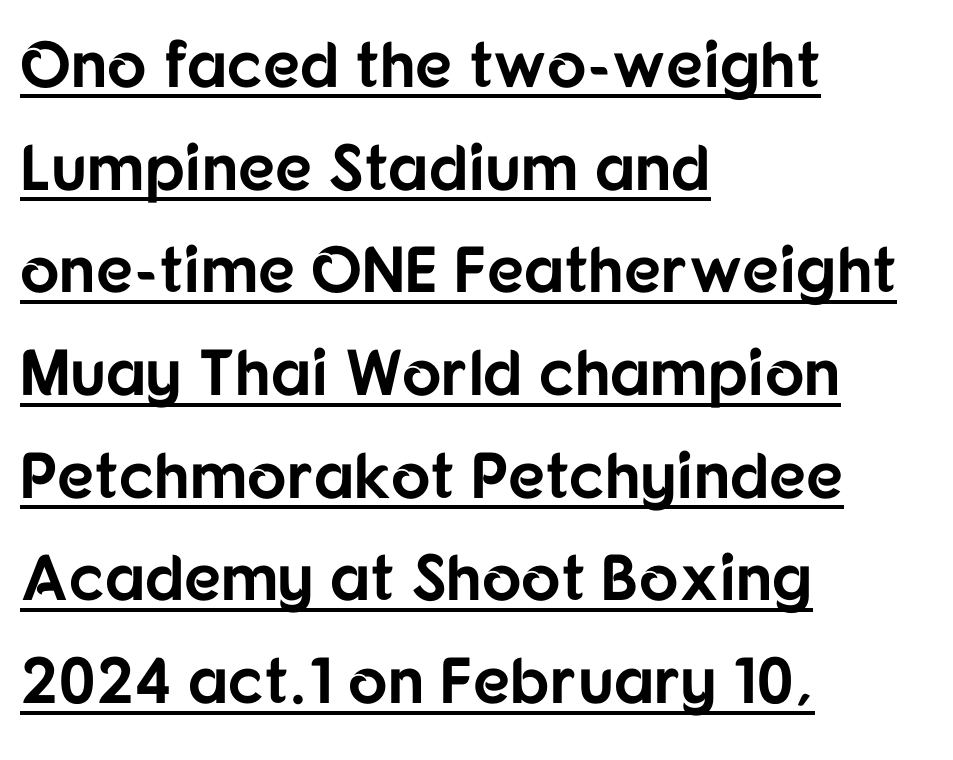
The lettering is marked with a stroke running underneath it. Nothing sits at the stroke ends, so this counts as sans-serif. The rendering uses a bold face; every stroke is thick and dark. Short note: letters normally spaced. The type sits square on the baseline with zero lean.
